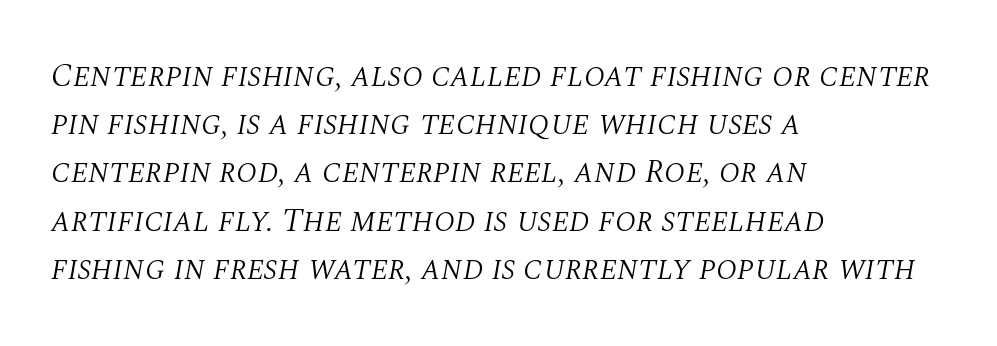
Line spacing here is normal. Compared with ordinary roman type, these characters are visibly tilted. The type is set solid horizontally, with unmodified tracking. Left-aligned paragraph, ragged on the right. These lines are rendered in a variable-pitch font. Nothing heavy about these letters — not bold at all.
